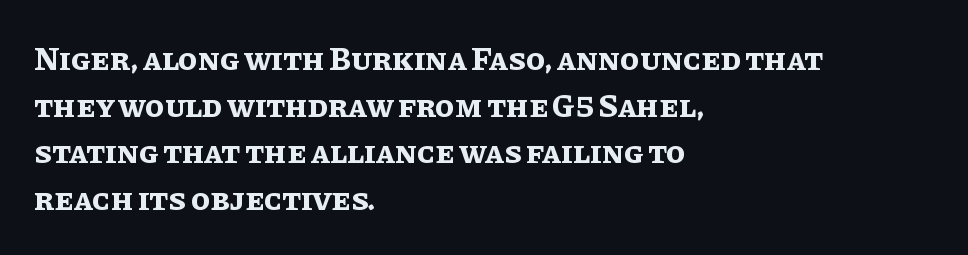
Q: Is the text bold? A: Yes.
Q: Is the text italic (slanted)? A: No, it is upright.
Q: Is the text underlined? A: No.
Q: How is the paragraph aligned? A: Left-aligned.
Q: Is the spacing between letters normal or unusually wide? A: Normal.
Q: Is the spacing between lines tight, normal or loose? A: Normal.
Q: Width (condensed, normal, or wide)? A: Normal.
Q: Stroke contrast? A: Low.
Q: x-height? A: Large.
Q: Monospaced? A: No.
